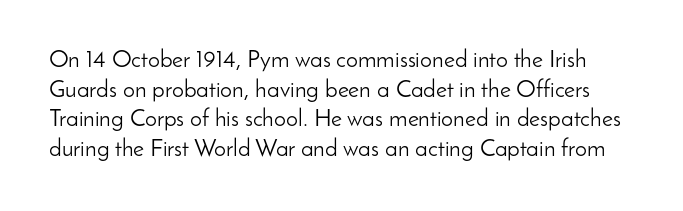
Descenders hang freely into open space. The font sits on the lighter half of the weight spectrum, regular included. The specimen reads as upright at a glance. No extra tracking has been applied to these lines.
